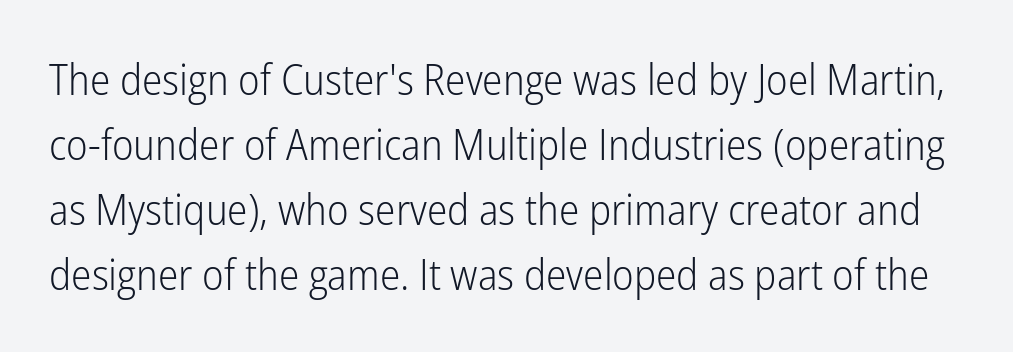
This sample keeps an unexceptional amount of space between lines. This rendering leaves character spacing at its baseline value. The face looks like a standard text weight, possibly lighter. Ascenders rise straight up at ninety degrees. The rendering uses natural spacing where letterforms have individual widths.
